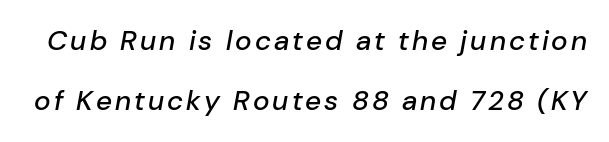
Q: Is the text italic (slanted)? A: Yes, it leans right by about 10 degrees.
Q: Is the text underlined? A: No.
Q: Is the spacing between lines tight, normal or loose? A: Loose.
Q: Width (condensed, normal, or wide)? A: Normal.
Q: Stroke contrast? A: Low.
Q: x-height? A: Medium.
Q: Monospaced? A: No.
